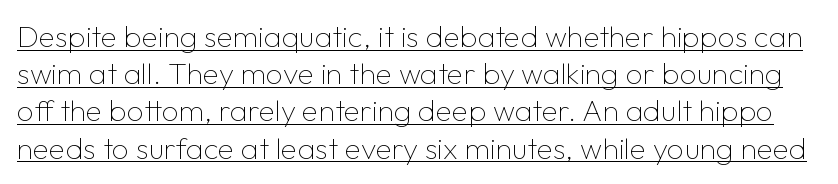
{"serif": "no", "italic": "no", "bold": "no", "weight": "thin", "width": "normal", "stroke_contrast": "low", "x_height": "medium", "monospaced": "no", "underline": "yes", "line_spacing_ratio": 1.24, "letter_spacing": "normal", "letter_spacing_em": 0.0, "glyph_px": 30}
